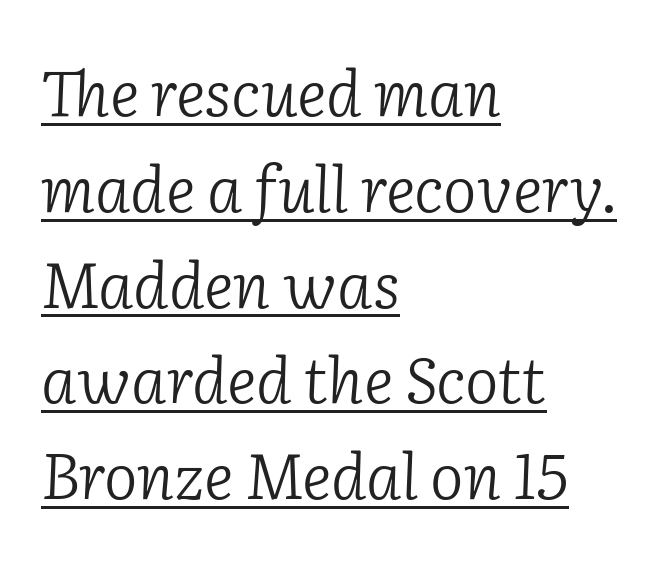
{"serif": "yes", "italic": "yes", "lean": "right", "slant_degrees": 2, "bold": "no", "weight": "light", "width": "normal", "stroke_contrast": "low", "x_height": "medium", "monospaced": "no", "underline": "yes", "align": "left", "line_spacing": "normal", "line_spacing_ratio": 1.52, "letter_spacing": "normal", "letter_spacing_em": 0.0, "glyph_px": 63}
